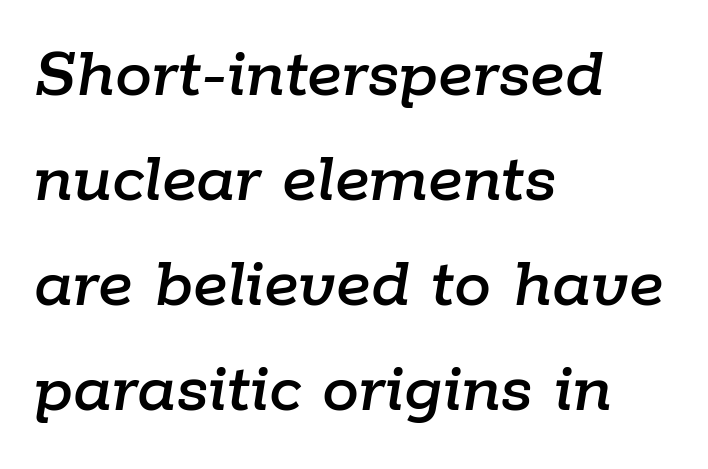
Looks like regular typesetting: each glyph gets only the width it needs. Lines of text with bare space underneath. Vertical spacing — default. The whole block is typeset with a tilt. Is the letter spacing exaggerated? No — it looks like the ordinary default.
